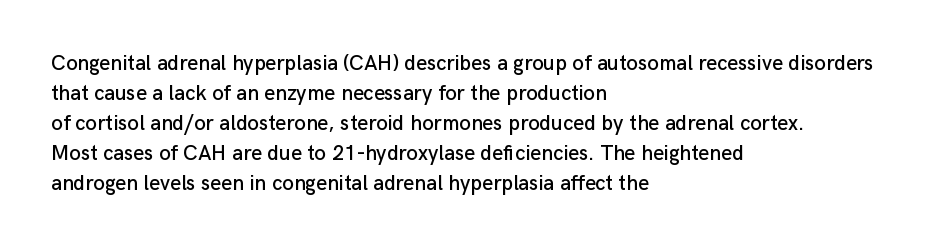
The gaps between neighbouring characters are ordinary and unremarkable. This rendering uses left alignment, leaving the right contour irregular. Horizontal bands of white between lines are of average thickness. The strip under each line holds only bare page. It's the straight-up-and-down kind of type.
